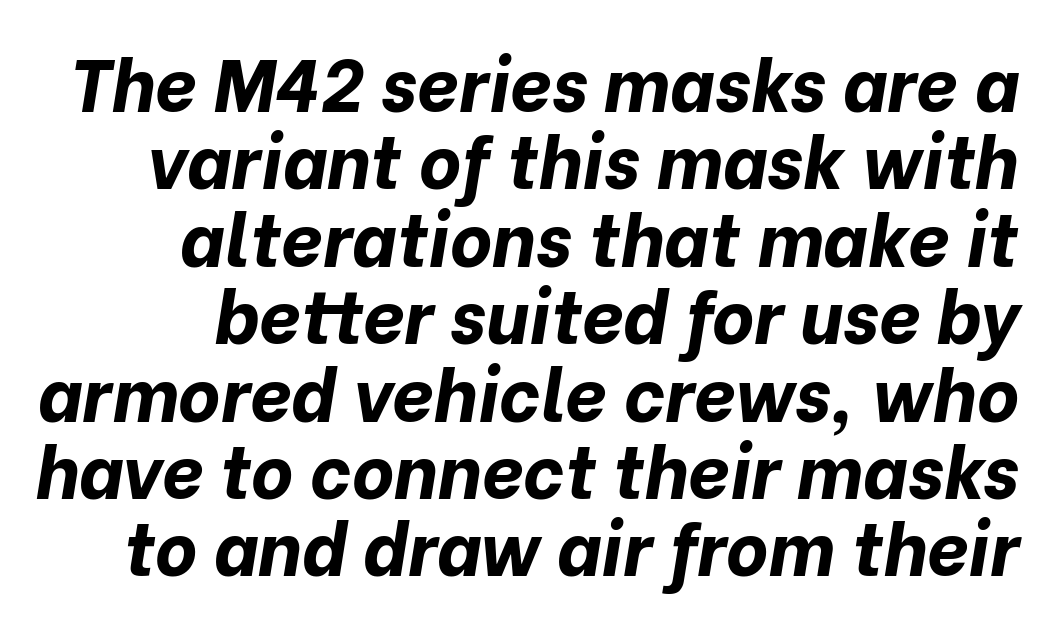
The tracking reads as untouched default to a designer's eye. Type without underlining. A typesetter would call this leading minimal, almost set solid. What weight is shown? A full bold with thick strokes. Here the designer chose a conventional face with non-uniform glyph widths. Does the copy run flush right? Yes — the right margin is perfectly even.
